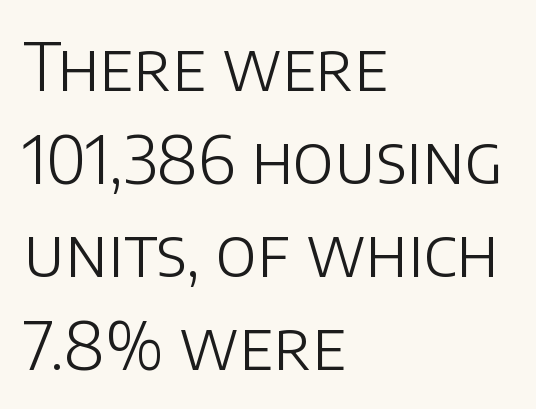
{"serif": "no", "italic": "no", "bold": "no", "weight": "light", "width": "normal", "stroke_contrast": "low", "x_height": "large", "monospaced": "no", "underline": "no", "align": "left", "line_spacing": "normal", "line_spacing_ratio": 1.41, "letter_spacing": "normal", "letter_spacing_em": 0.0, "glyph_px": 66}
